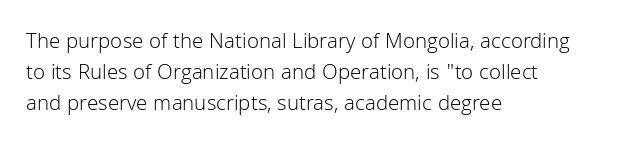
The image shows 22 px text type, upright; set left-aligned, normal line spacing (1.41x), normal letter spacing, not underlined.
